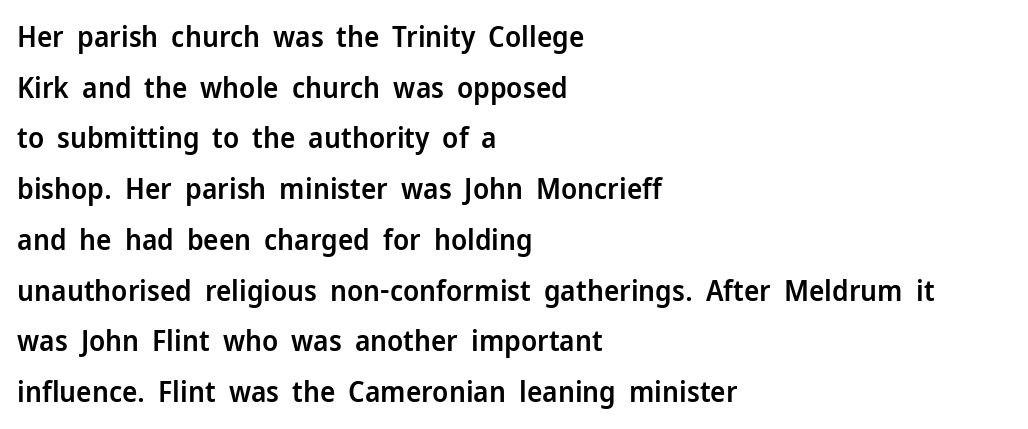
Q: Is the text bold? A: Semi-bold.
Q: Is the text italic (slanted)? A: No, it is upright.
Q: Is the typeface a serif or a sans-serif typeface? A: Sans-serif.
Q: Is the text underlined? A: No.
Q: How is the paragraph aligned? A: Left-aligned.
Q: Is the spacing between letters normal or unusually wide? A: Normal.
Q: Width (condensed, normal, or wide)? A: Normal.
Q: Stroke contrast? A: Low.
Q: x-height? A: Medium.
Q: Monospaced? A: No.
